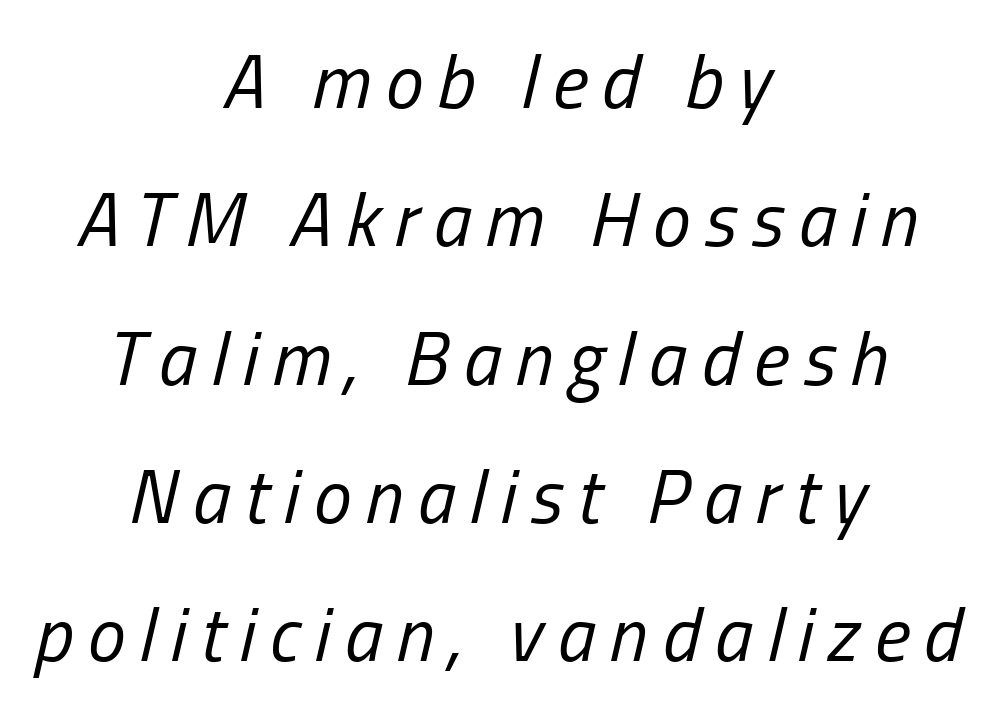
{"italic": "yes", "lean": "right", "slant_degrees": 13, "bold": "no", "weight": "regular", "width": "condensed", "stroke_contrast": "low", "x_height": "medium", "monospaced": "no", "underline": "no", "align": "center", "line_spacing_ratio": 1.82, "glyph_px": 76}
